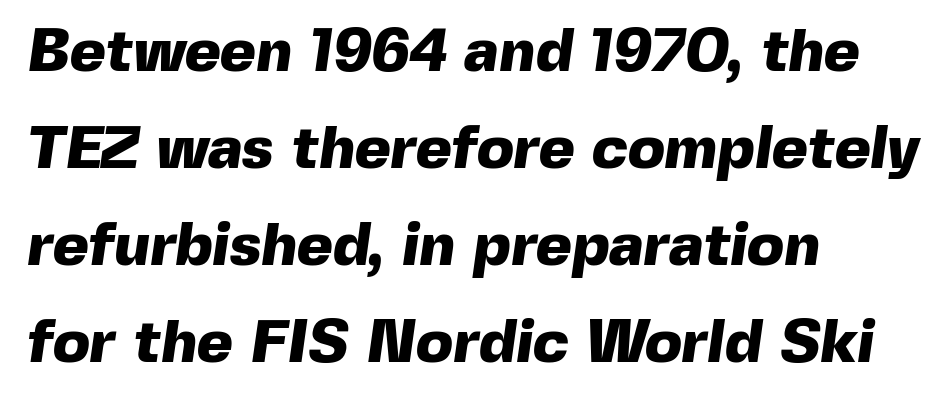
The image shows 61 px heavy sans-serif type; set left-aligned, normal line spacing (1.59x), normal letter spacing, not underlined; a medium x-height.
